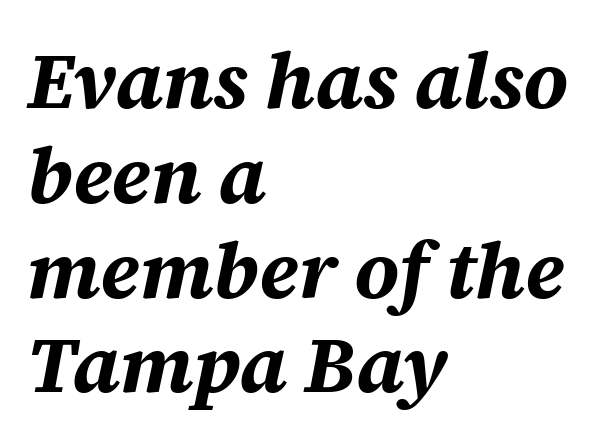
There is no visible air inserted between adjacent glyphs. The text carries the slant typical of an italic or oblique font. The lines in this sample share a left origin and differ only in where they stop. The space beneath each line is pristine and unruled.
